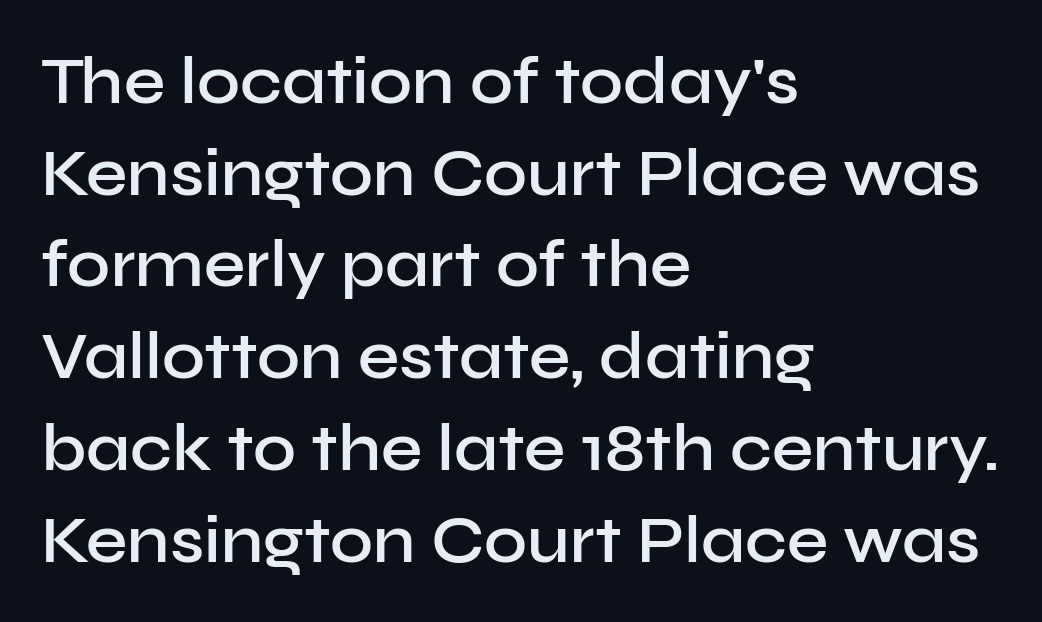
The image shows 66 px semibold sans-serif type, upright; set left-aligned, normal line spacing (1.39x), normal letter spacing, not underlined; low stroke contrast and a medium x-height.
